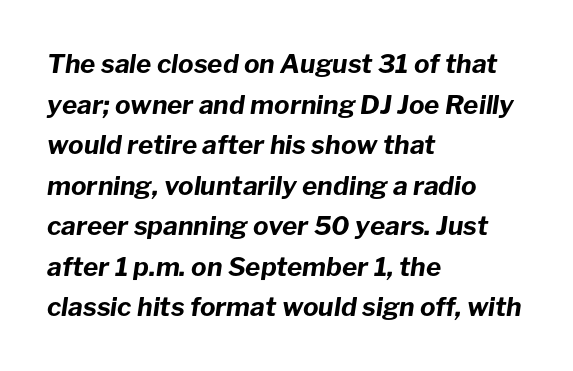
The image shows 26 px bold type, italic (leaning right); set left-aligned, normal line spacing (1.56x), normal letter spacing, not underlined.
